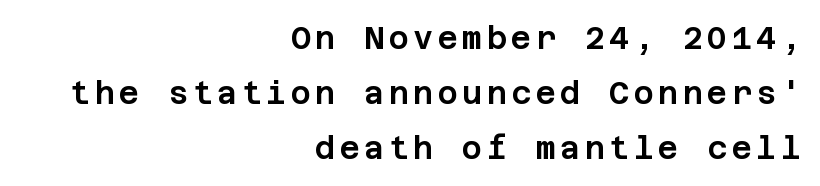
The image shows 31 px sans-serif type, upright; set right-aligned, line spacing 1.77x, not underlined; low stroke contrast and a large x-height.
